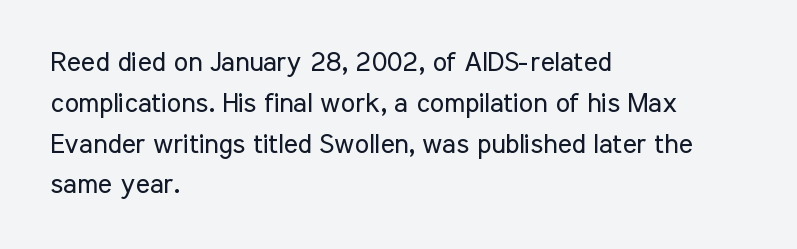
Q: Is the text bold? A: No.
Q: Is the text italic (slanted)? A: No, it is upright.
Q: Is the text underlined? A: No.
Q: How is the paragraph aligned? A: Left-aligned.
Q: Is the spacing between letters normal or unusually wide? A: Normal.
Q: Is the spacing between lines tight, normal or loose? A: Normal.
